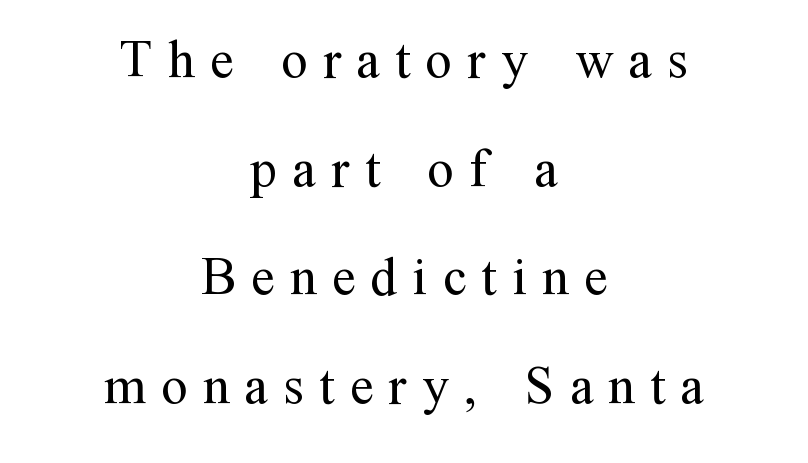
Stem width sits at or under what a default text font uses. Stroke terminals: seriffed. The text block is weighted toward neither margin, spreading evenly from the middle. The letters stand upright; this is a roman face.
